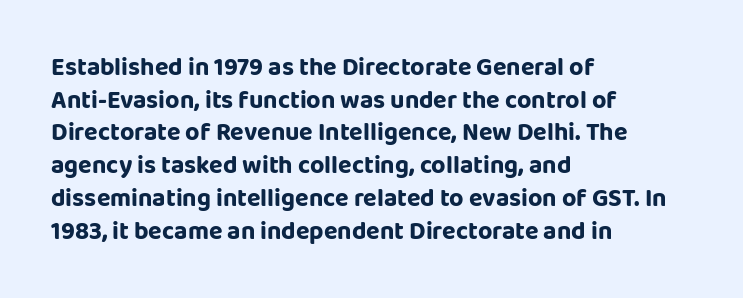
{"italic": "no", "underline": "no", "align": "left", "line_spacing": "normal", "line_spacing_ratio": 1.31, "letter_spacing": "normal", "letter_spacing_em": 0.0, "glyph_px": 25}
